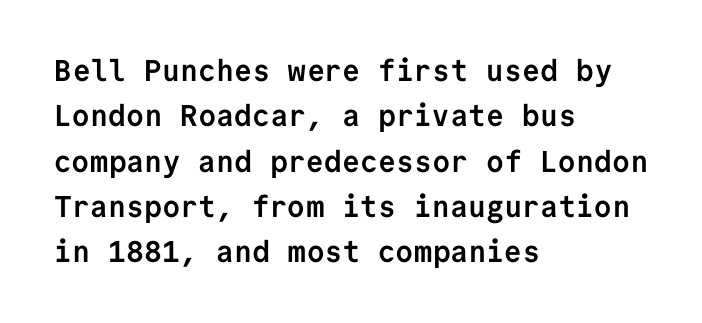
{"serif": "no", "italic": "no", "bold": "yes", "weight": "semibold", "width": "normal", "stroke_contrast": "low", "x_height": "medium", "monospaced": "yes", "underline": "no", "align": "left", "line_spacing": "normal", "line_spacing_ratio": 1.51, "letter_spacing": "normal", "letter_spacing_em": 0.0, "glyph_px": 30}
